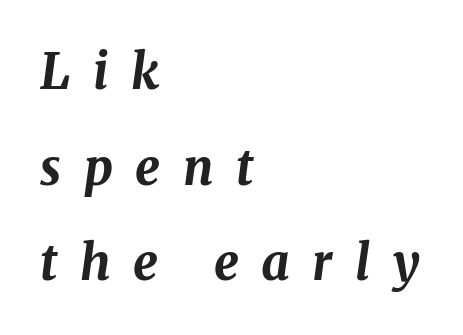
Q: Is the text bold? A: Yes.
Q: Is the text italic (slanted)? A: Yes, it leans right by about 8 degrees.
Q: Is the text underlined? A: No.
Q: How is the paragraph aligned? A: Left-aligned.
Q: Is the spacing between letters normal or unusually wide? A: Unusually wide.
Q: Is the spacing between lines tight, normal or loose? A: Loose.
Q: Width (condensed, normal, or wide)? A: Normal.
Q: Stroke contrast? A: Medium.
Q: x-height? A: Medium.
Q: Monospaced? A: No.
